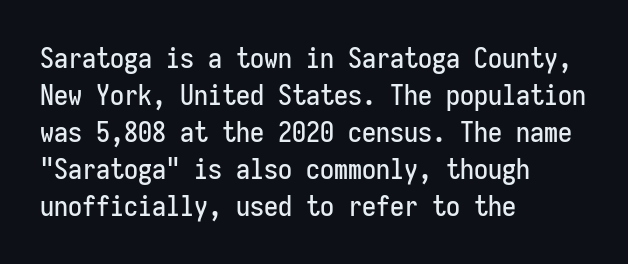
The image shows 28 px condensed sans-serif type, upright, monospaced; set left-aligned, normal line spacing (1.32x), normal letter spacing, not underlined; low stroke contrast and a medium x-height.
